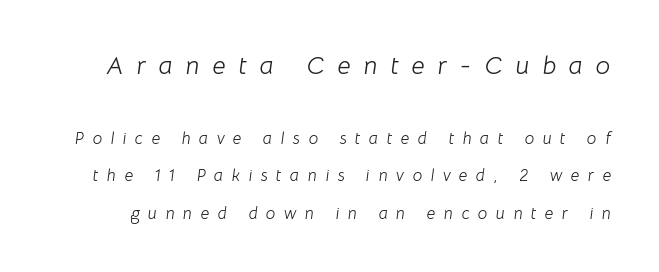
{"italic": "yes", "lean": "right", "slant_degrees": 8, "bold": "no", "underline": "no", "line_spacing": "loose", "line_spacing_ratio": 2.22, "letter_spacing": "wide", "letter_spacing_em": 0.5, "larger_block": "first", "size_ratio": 1.53, "glyph_px": 26}
